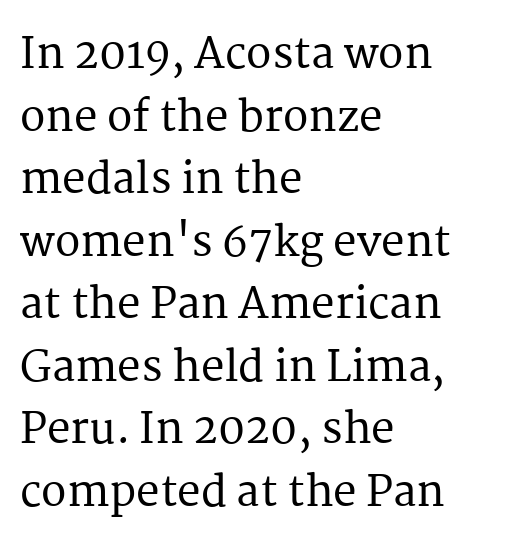
{"serif": "yes", "italic": "no", "width": "normal", "stroke_contrast": "medium", "x_height": "medium", "monospaced": "no", "underline": "no", "align": "left", "line_spacing": "normal", "line_spacing_ratio": 1.49, "letter_spacing": "normal", "letter_spacing_em": 0.0, "glyph_px": 42}
